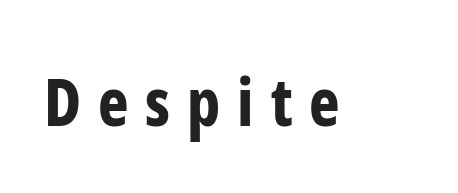
Honestly, there is no underline to notice here at all. The rendering uses a bold face; every stroke is thick and dark. Each word looks stretched out because of the extra space between its letters. This is sans-serif lettering, the kind often seen on screens and signage. Proportional: the letters do not fall into vertical columns. Posture: vertical.
